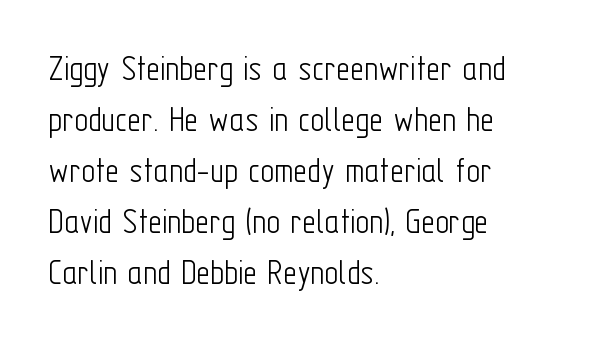
No italicization has been applied; the sample stays upright. Are there feet on the stems? There aren't — it's a sans. Just letters on the line, the space beneath them empty. Do the characters align in a grid? No, the font is proportional.
